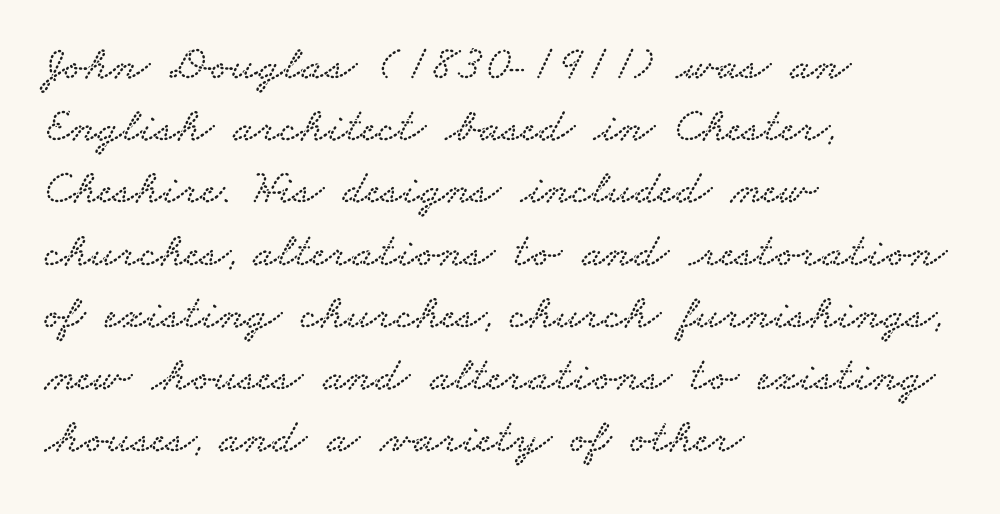
Q: Is the typeface a serif or a sans-serif typeface? A: Serif.
Q: Is the text underlined? A: No.
Q: How is the paragraph aligned? A: Left-aligned.
Q: Is the spacing between letters normal or unusually wide? A: Normal.
Q: Is the spacing between lines tight, normal or loose? A: Normal.
Q: Width (condensed, normal, or wide)? A: Wide.
Q: Stroke contrast? A: Low.
Q: x-height? A: Small.
Q: Monospaced? A: No.
